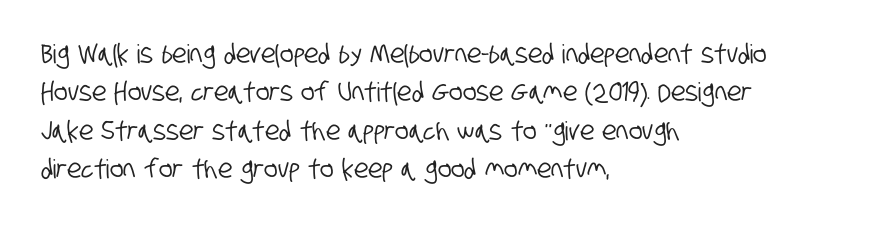
This rendering uses left alignment, leaving the right contour irregular. The zone under the glyphs is completely vacant. This block has exactly the height ordinary leading produces. You could call the tracking neutral — neither tight nor loose.
